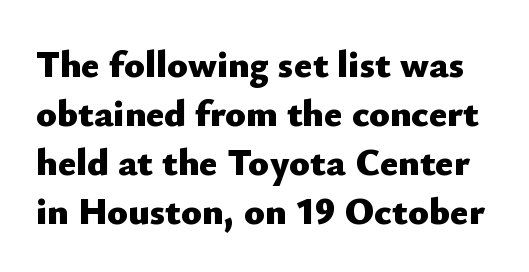
The image shows 38 px heavy sans-serif type, upright; set normal line spacing (1.29x), normal letter spacing, not underlined; low stroke contrast and a small x-height.
